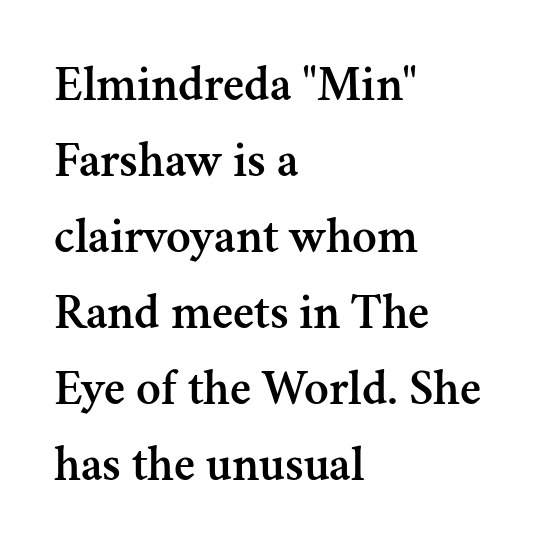
{"serif": "yes", "italic": "no", "width": "normal", "stroke_contrast": "medium", "x_height": "small", "monospaced": "no", "underline": "no", "align": "left", "line_spacing": "normal", "line_spacing_ratio": 1.49, "letter_spacing": "normal", "letter_spacing_em": 0.0, "glyph_px": 51}
